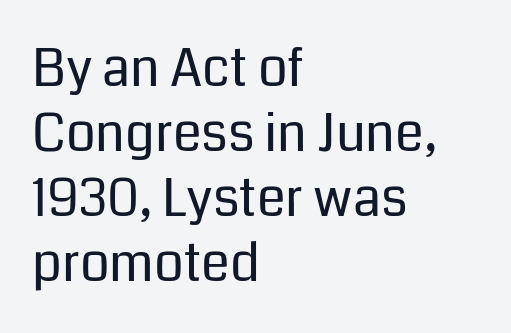
{"serif": "no", "italic": "no", "bold": "no", "weight": "regular", "width": "normal", "stroke_contrast": "low", "x_height": "medium", "monospaced": "no", "underline": "no", "align": "left", "line_spacing": "normal", "line_spacing_ratio": 1.25, "letter_spacing": "normal", "letter_spacing_em": 0.0, "glyph_px": 52}
